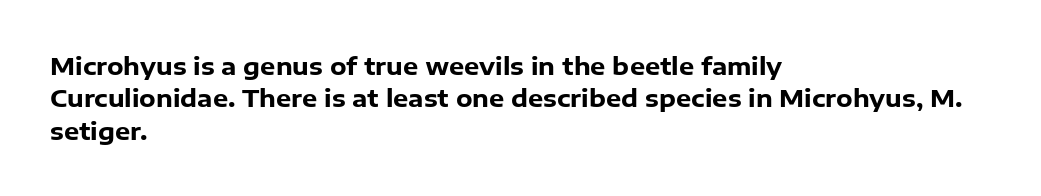
{"italic": "no", "bold": "yes", "underline": "no", "align": "left", "line_spacing": "normal", "line_spacing_ratio": 1.35, "letter_spacing": "normal", "letter_spacing_em": 0.0, "glyph_px": 24}
